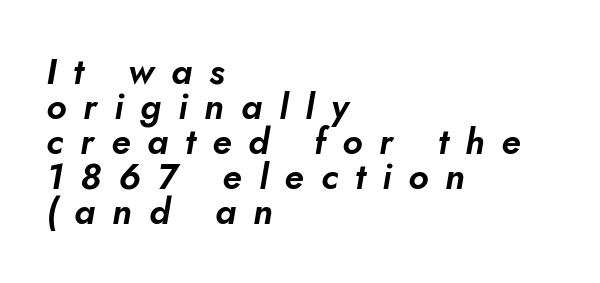
Q: Is the text italic (slanted)? A: Yes, it leans right by about 10 degrees.
Q: Is the text underlined? A: No.
Q: How is the paragraph aligned? A: Left-aligned.
Q: Is the spacing between letters normal or unusually wide? A: Unusually wide.
Q: Is the spacing between lines tight, normal or loose? A: Tight.
Q: Width (condensed, normal, or wide)? A: Normal.
Q: Stroke contrast? A: Low.
Q: x-height? A: Small.
Q: Monospaced? A: No.
